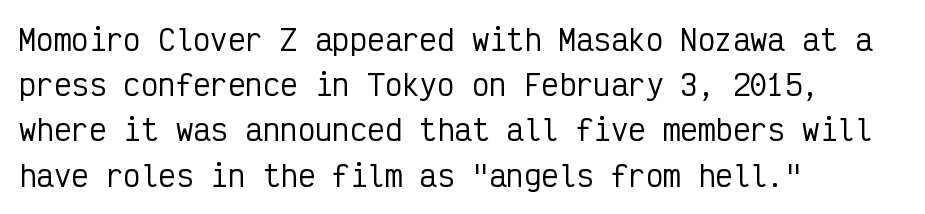
Q: Is the text italic (slanted)? A: No, it is upright.
Q: Is the typeface a serif or a sans-serif typeface? A: Sans-serif.
Q: Is the text underlined? A: No.
Q: How is the paragraph aligned? A: Left-aligned.
Q: Is the spacing between letters normal or unusually wide? A: Normal.
Q: Is the spacing between lines tight, normal or loose? A: Normal.
Q: Width (condensed, normal, or wide)? A: Condensed.
Q: Stroke contrast? A: Low.
Q: x-height? A: Medium.
Q: Monospaced? A: Yes.
